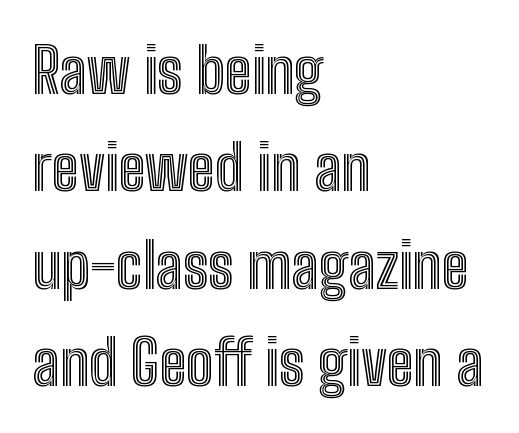
The image shows 62 px condensed type, upright; set left-aligned, normal line spacing (1.57x), normal letter spacing, not underlined; a medium x-height.
